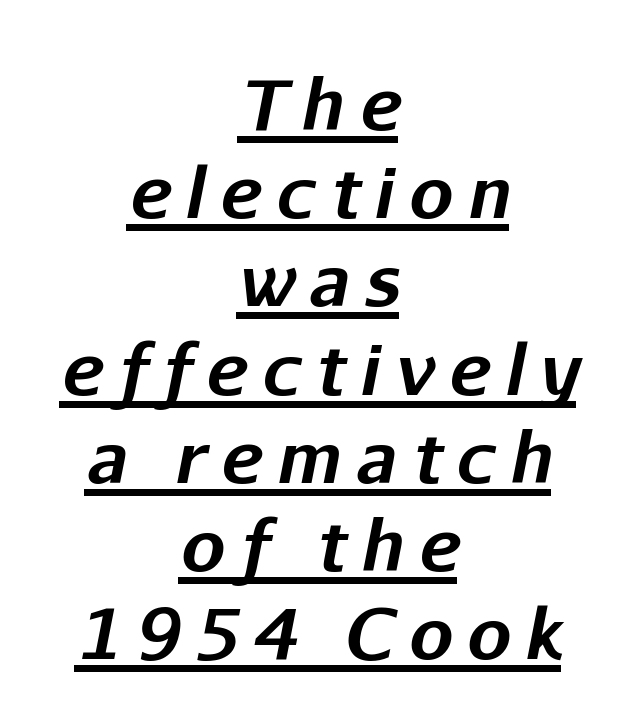
The image shows 70 px bold type, italic (leaning right); set centered, normal line spacing (1.26x), unusually wide letter spacing (+0.21 em), underlined; low stroke contrast and a medium x-height.
